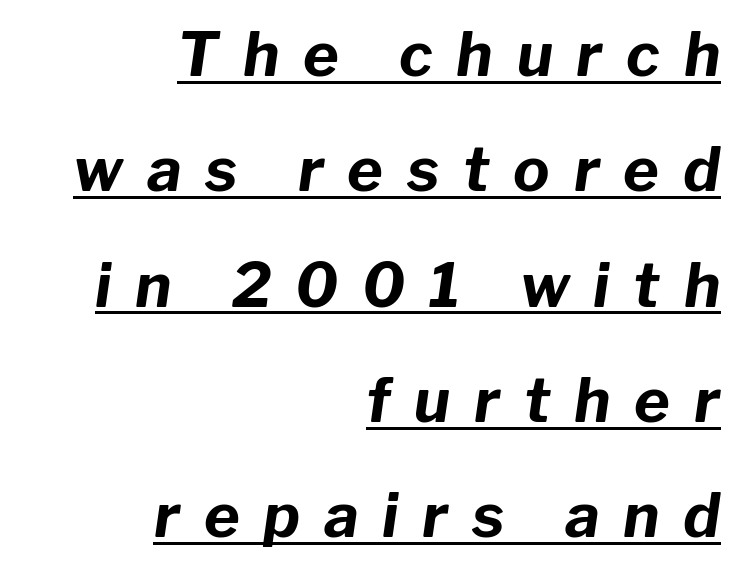
The image shows 61 px bold type, italic (leaning right); set right-aligned, line spacing 1.89x, unusually wide letter spacing (+0.39 em), underlined; low stroke contrast and a medium x-height.
